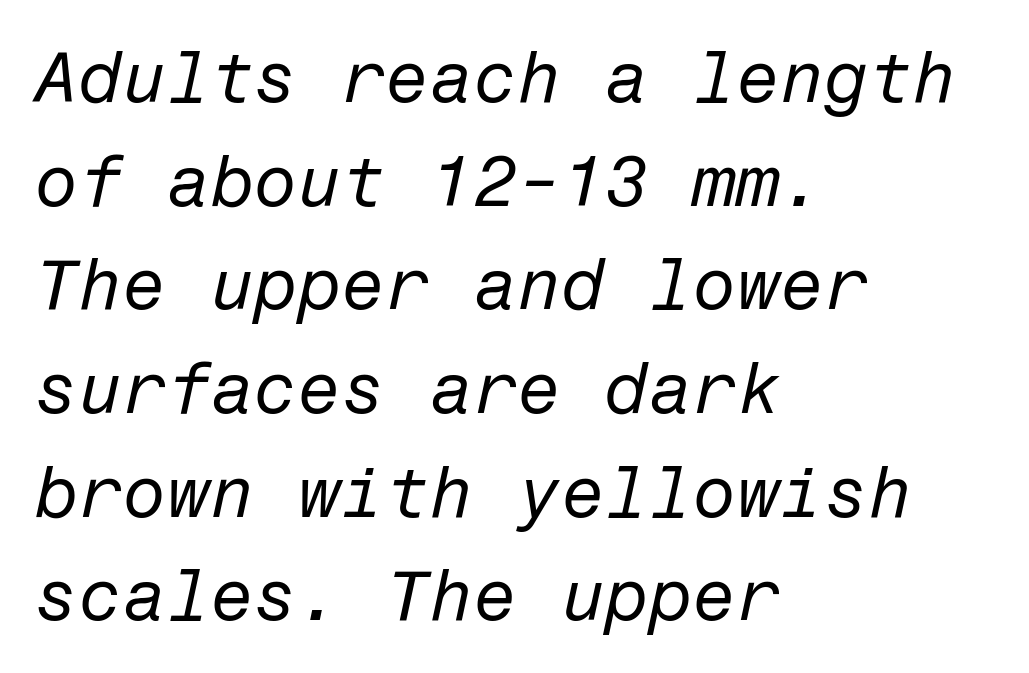
{"italic": "yes", "lean": "right", "slant_degrees": 12, "bold": "no", "weight": "regular", "width": "normal", "stroke_contrast": "low", "x_height": "medium", "underline": "no", "align": "left", "line_spacing": "normal", "line_spacing_ratio": 1.46, "letter_spacing": "normal", "letter_spacing_em": 0.0, "glyph_px": 71}
